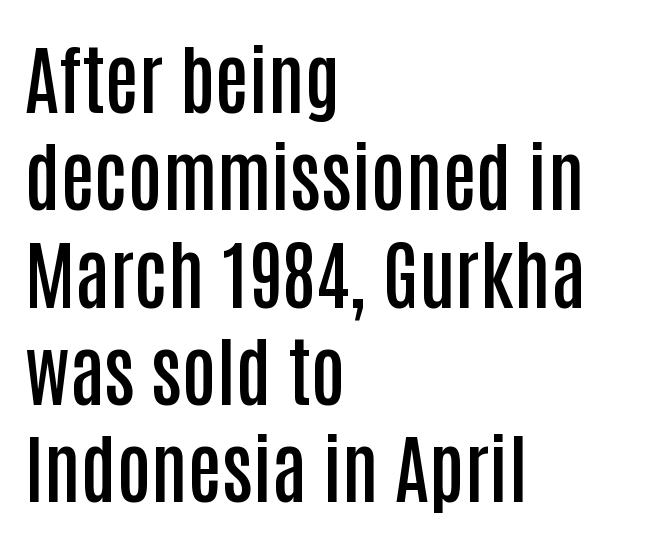
{"serif": "no", "italic": "no", "bold": "semi", "weight": "semibold", "width": "condensed", "stroke_contrast": "low", "x_height": "large", "monospaced": "no", "underline": "no", "align": "left", "line_spacing": "normal", "line_spacing_ratio": 1.28, "letter_spacing": "normal", "letter_spacing_em": 0.0, "glyph_px": 76}
